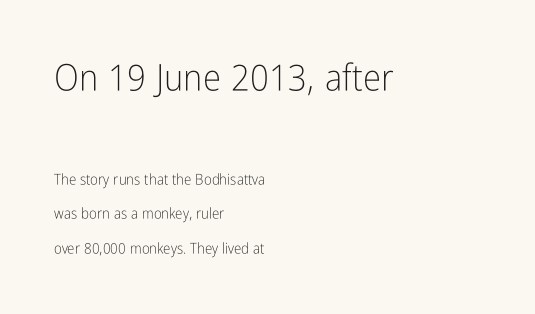
Q: Is the text bold? A: No.
Q: Is the text italic (slanted)? A: No, it is upright.
Q: Is the typeface a serif or a sans-serif typeface? A: Sans-serif.
Q: Is the text underlined? A: No.
Q: How is the paragraph aligned? A: Left-aligned.
Q: Is the spacing between letters normal or unusually wide? A: Normal.
Q: Is the spacing between lines tight, normal or loose? A: Loose.
Q: Which block of text is set in a larger size, the first (top) or the second (bottom)? A: The first (top) one.
Q: Width (condensed, normal, or wide)? A: Condensed.
Q: Stroke contrast? A: Low.
Q: x-height? A: Medium.
Q: Monospaced? A: No.
